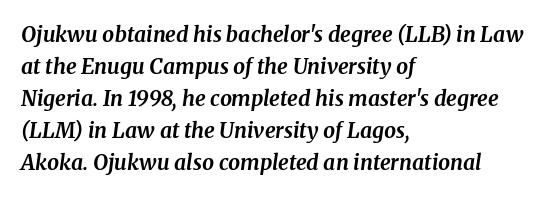
Quick note: interline space is typical. The type is set solid horizontally, with unmodified tracking. The lines are quadded left. These lines carry a lot of weight — the face is fully bold. Glance below the letters and you will spot only blank space. Is the type slanted? Yes — the strokes lean at a clear angle.
